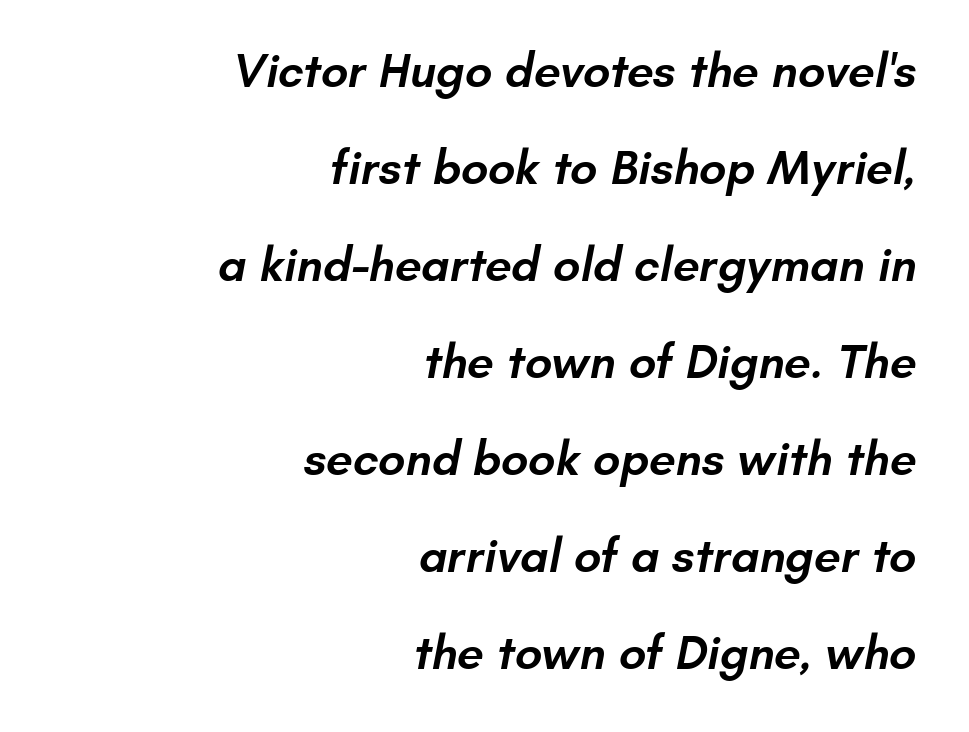
{"serif": "no", "bold": "semi", "weight": "semibold", "width": "normal", "stroke_contrast": "low", "x_height": "small", "monospaced": "no", "underline": "no", "align": "right", "line_spacing": "loose", "line_spacing_ratio": 2.02, "letter_spacing": "normal", "letter_spacing_em": 0.0, "glyph_px": 48}
